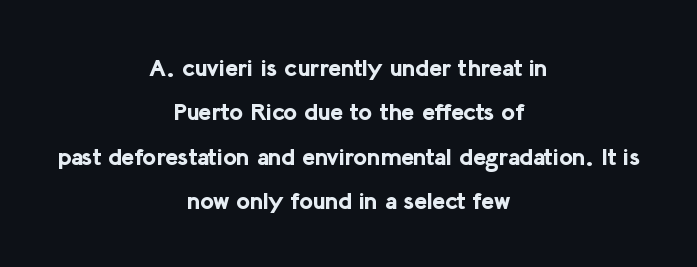
The image shows 24 px bold type, upright; set centered, line spacing 1.85x, normal letter spacing, not underlined.
